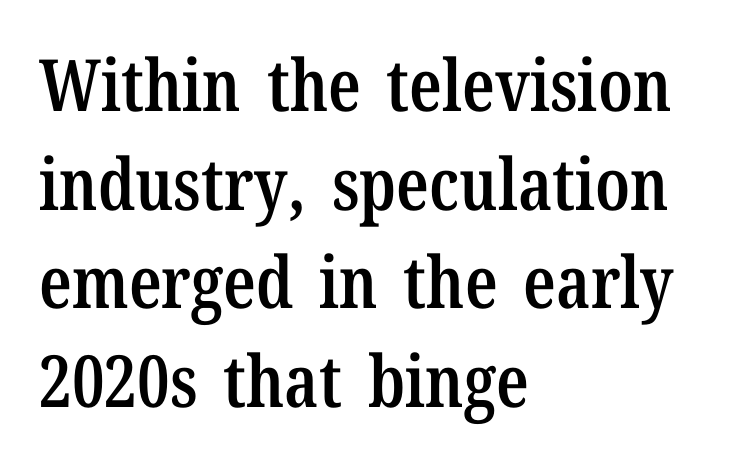
{"serif": "yes", "italic": "no", "bold": "semi", "weight": "semibold", "width": "condensed", "stroke_contrast": "low", "x_height": "medium", "monospaced": "no", "underline": "no", "align": "left", "line_spacing": "normal", "line_spacing_ratio": 1.37, "letter_spacing": "normal", "letter_spacing_em": 0.0, "glyph_px": 72}
